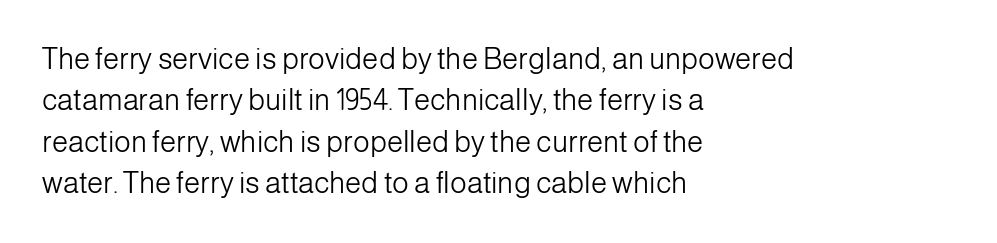
The image shows 29 px light sans-serif type, upright; set left-aligned, normal line spacing (1.43x), normal letter spacing, not underlined; low stroke contrast and a medium x-height.
